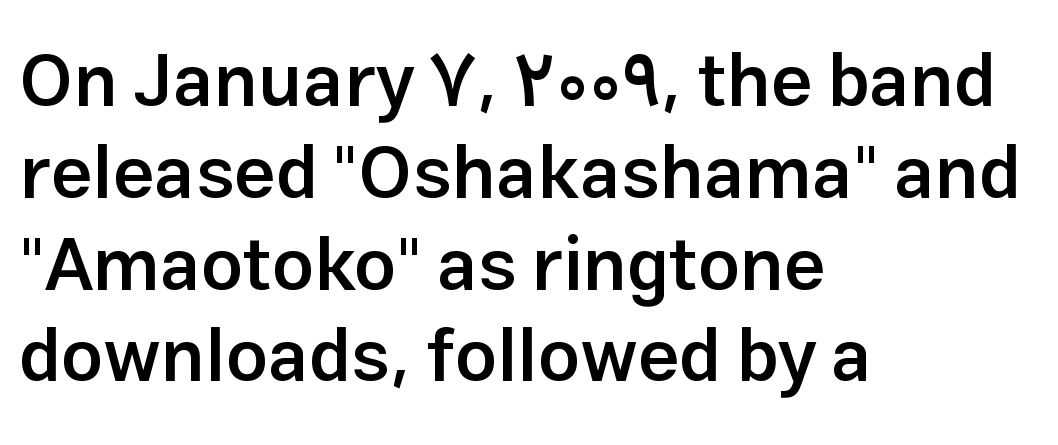
{"serif": "no", "italic": "no", "bold": "semi", "weight": "semibold", "width": "normal", "stroke_contrast": "low", "x_height": "medium", "monospaced": "no", "underline": "no", "align": "left", "line_spacing_ratio": 1.24, "letter_spacing": "normal", "letter_spacing_em": 0.0, "glyph_px": 74}
